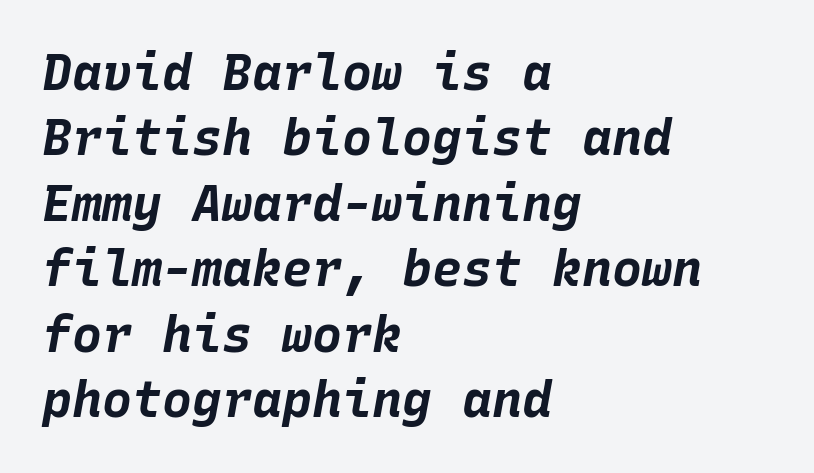
Default kerning and tracking; the words read as compact shapes. All the whitespace from short lines collects on the right. Summary of vertical rhythm: regular, with standard interline spacing. Fixed-width glyphs throughout — classic coding-font behaviour. The face used here has a pronounced slope to its letters.
